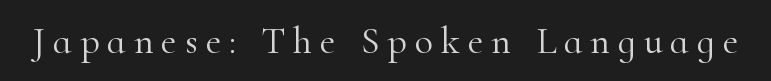
The image shows 38 px light serif type, upright; set unusually wide letter spacing (+0.21 em), not underlined; high stroke contrast and a small x-height.
